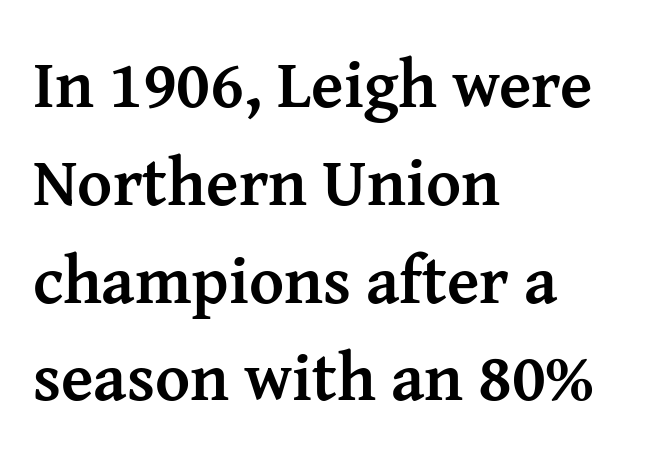
The letters advance in unequal steps, a hallmark of proportional type. Left-aligned paragraph, ragged on the right. There is no visible air inserted between adjacent glyphs. A roman cut, with each character standing at attention.
